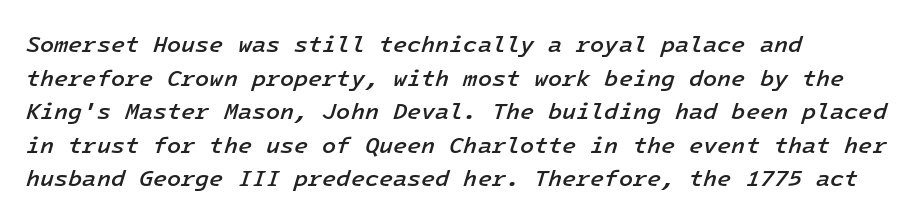
{"italic": "yes", "lean": "right", "slant_degrees": 16, "bold": "semi", "underline": "no", "align": "left", "line_spacing": "normal", "line_spacing_ratio": 1.46, "letter_spacing": "normal", "letter_spacing_em": 0.0, "glyph_px": 23}
